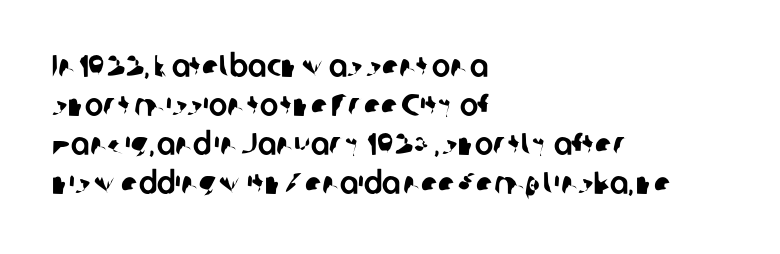
The image shows 31 px sans-serif type; set left-aligned, normal line spacing (1.26x), normal letter spacing, not underlined; low stroke contrast and a medium x-height.
